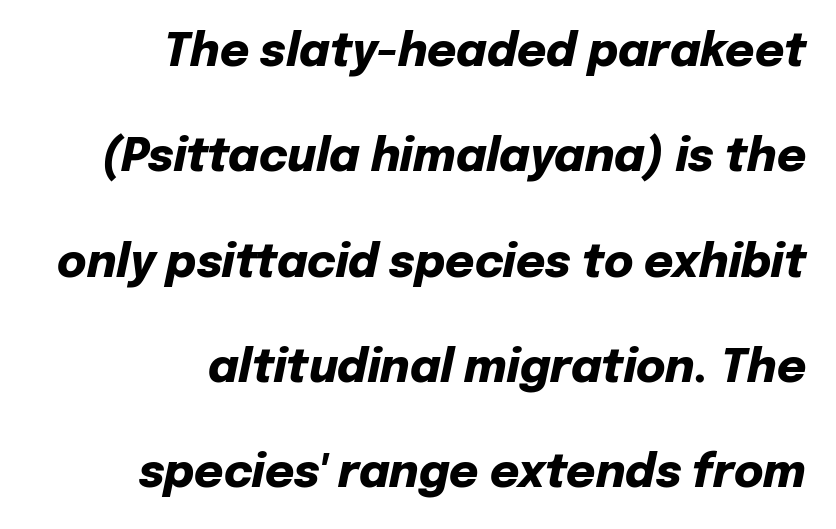
Q: Is the text bold? A: Yes.
Q: Is the text italic (slanted)? A: Yes, it leans right by about 12 degrees.
Q: Is the text underlined? A: No.
Q: How is the paragraph aligned? A: Right-aligned.
Q: Is the spacing between letters normal or unusually wide? A: Normal.
Q: Is the spacing between lines tight, normal or loose? A: Loose.
Q: Width (condensed, normal, or wide)? A: Normal.
Q: Stroke contrast? A: Low.
Q: x-height? A: Medium.
Q: Monospaced? A: No.
